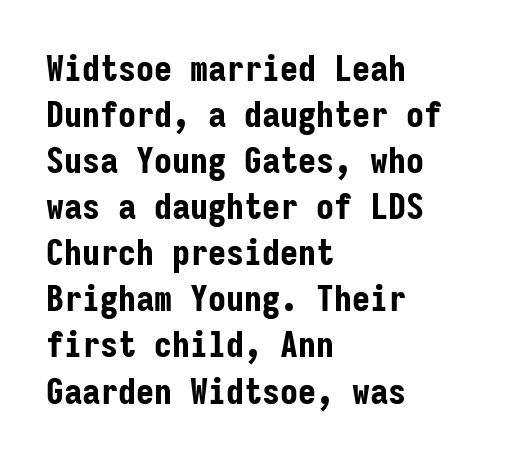
The image shows 36 px bold, condensed sans-serif type, upright, monospaced; set left-aligned, normal line spacing (1.28x), normal letter spacing, not underlined; low stroke contrast and a medium x-height.
